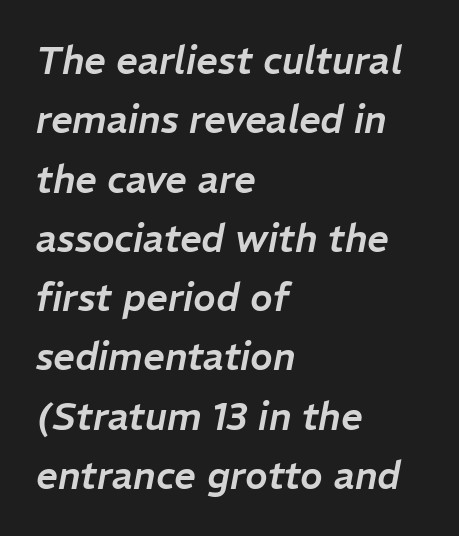
Rule under the text: the space is simply empty. Varying glyph widths throughout — classic text-font behaviour. Tracking value appears to be zero — textbook default spacing. Emphasis-style slanted type is in use.
